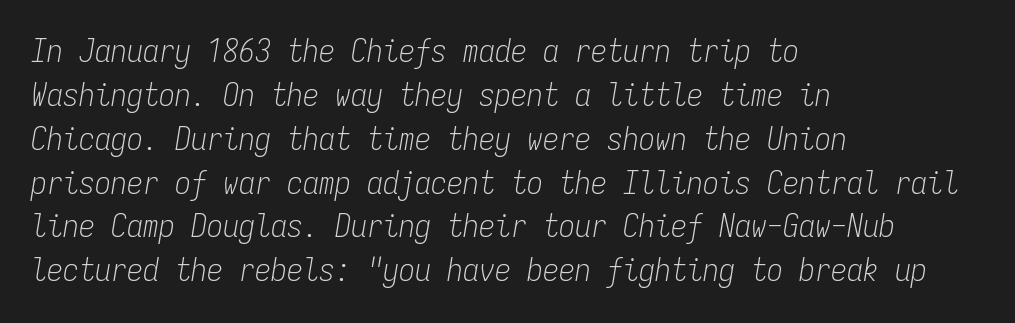
The letterforms sit shoulder to shoulder at normal distance. The face used here is monospaced, like something from a code editor. The passage shown leans; its letterforms are oblique. The typesetter chose a ragged-right arrangement here. Only glyphs here, with clear space below each row.
